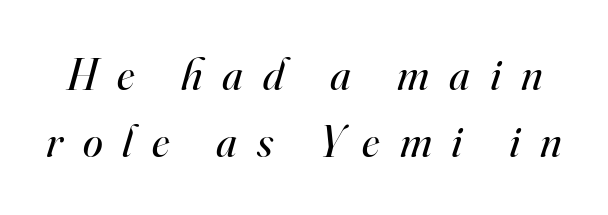
{"serif": "yes", "italic": "yes", "lean": "right", "slant_degrees": 16, "bold": "no", "weight": "regular", "width": "normal", "stroke_contrast": "high", "x_height": "small", "monospaced": "no", "underline": "no", "line_spacing": "normal", "line_spacing_ratio": 1.49, "letter_spacing": "wide", "letter_spacing_em": 0.44, "glyph_px": 45}
